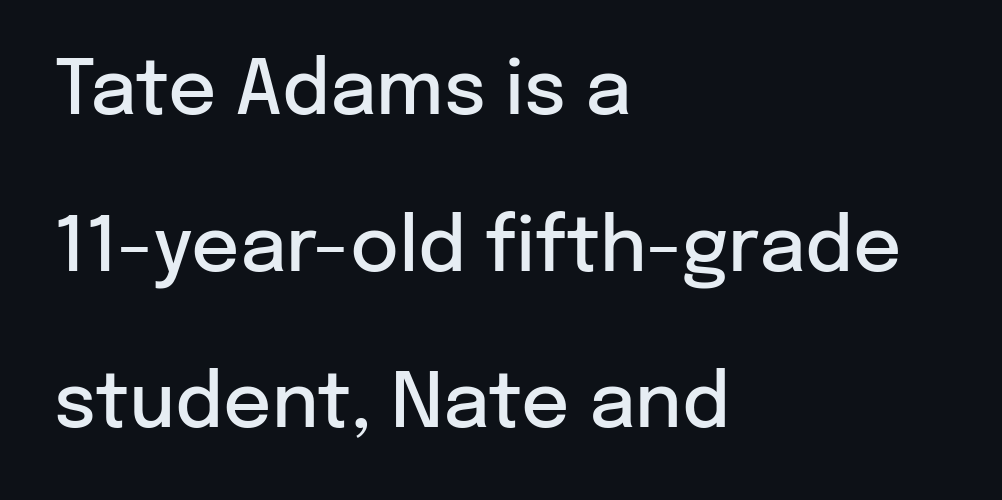
Q: Is the text bold? A: Semi-bold.
Q: Is the text italic (slanted)? A: No, it is upright.
Q: Is the typeface a serif or a sans-serif typeface? A: Sans-serif.
Q: Is the text underlined? A: No.
Q: How is the paragraph aligned? A: Left-aligned.
Q: Is the spacing between letters normal or unusually wide? A: Normal.
Q: Is the spacing between lines tight, normal or loose? A: Loose.
Q: Width (condensed, normal, or wide)? A: Normal.
Q: Stroke contrast? A: Low.
Q: x-height? A: Medium.
Q: Monospaced? A: No.
